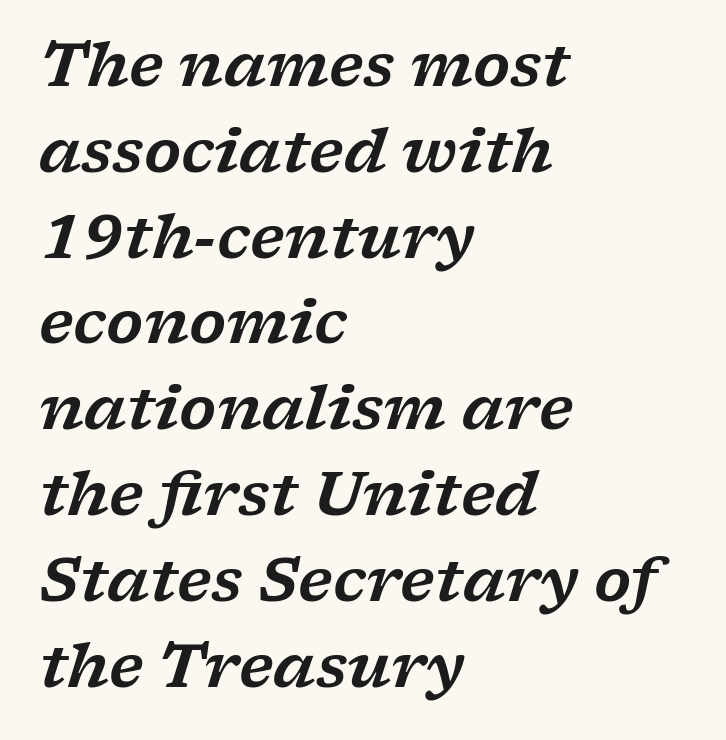
Q: Is the text italic (slanted)? A: Yes, it leans right by about 17 degrees.
Q: Is the typeface a serif or a sans-serif typeface? A: Serif.
Q: Is the text underlined? A: No.
Q: How is the paragraph aligned? A: Left-aligned.
Q: Is the spacing between letters normal or unusually wide? A: Normal.
Q: Is the spacing between lines tight, normal or loose? A: Normal.
Q: Width (condensed, normal, or wide)? A: Wide.
Q: Stroke contrast? A: Low.
Q: x-height? A: Medium.
Q: Monospaced? A: No.
